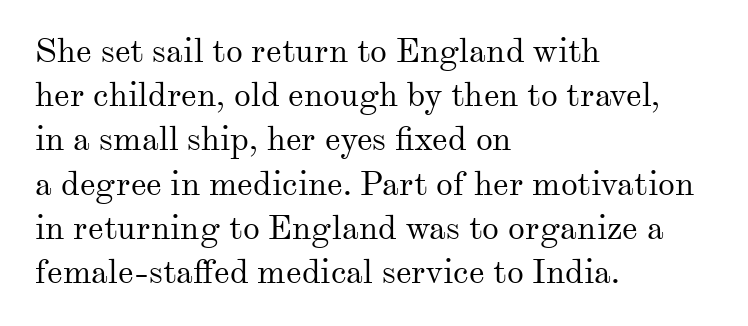
The image shows 34 px regular-weight serif type, upright; set left-aligned, normal line spacing (1.3x), normal letter spacing, not underlined; medium stroke contrast and a small x-height.
